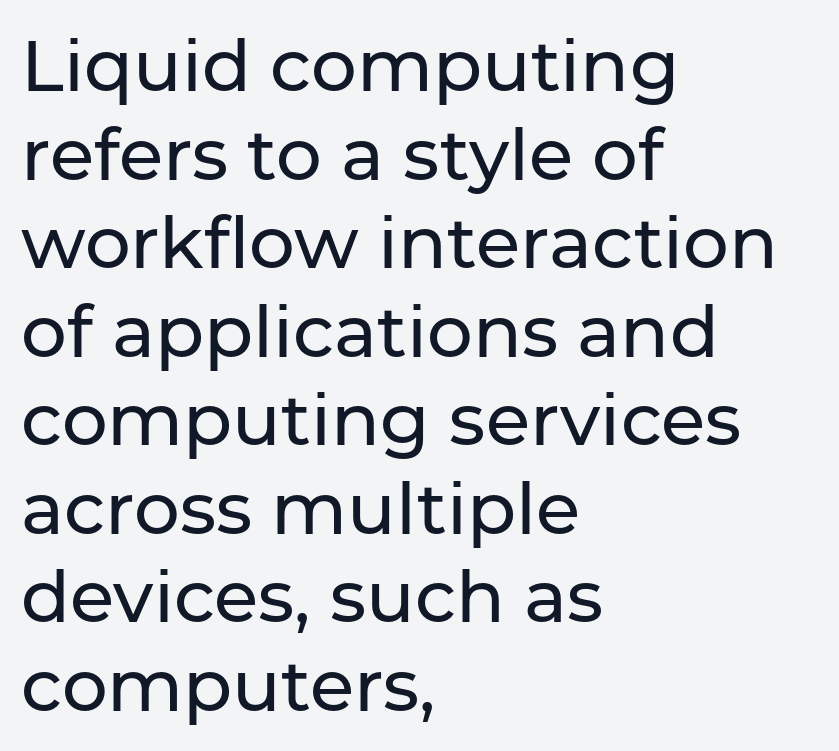
A student would call this left alignment; a typographer would say flush left, rag right. Characters follow at the spacing the type designer built in. Serif or sans? Sans — the stroke terminals are bare. Upright lettering throughout. The passage shown is typed in a proportional face where columns would drift. Unmarked baselines from the first word to the last.
